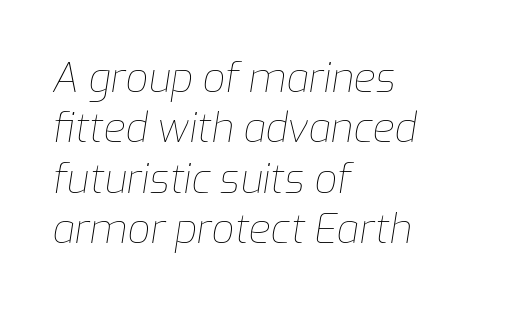
Compared with a typical body face, this is equally light or lighter still. The rendering anchors every line to the left-hand side. Underlining? Definitely not there. This sample uses an oblique cut, with every glyph tilted off the vertical. Successive baselines arrive at the customary interval. Nothing unusual about the tracking: characters are spaced as the font intends.
